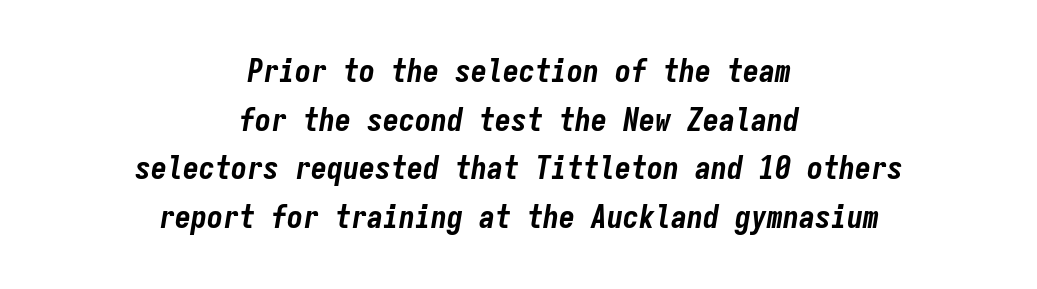
Q: Is the text bold? A: Yes.
Q: Is the text italic (slanted)? A: Yes, it leans right by about 9 degrees.
Q: Is the text underlined? A: No.
Q: How is the paragraph aligned? A: Centered.
Q: Is the spacing between letters normal or unusually wide? A: Normal.
Q: Is the spacing between lines tight, normal or loose? A: Normal.
Q: Width (condensed, normal, or wide)? A: Condensed.
Q: Stroke contrast? A: Low.
Q: x-height? A: Medium.
Q: Monospaced? A: Yes.
